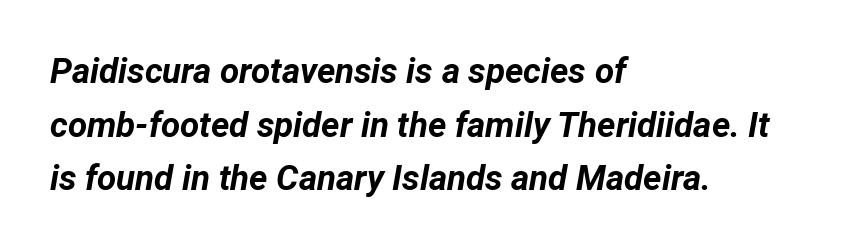
Q: Is the text bold? A: Yes.
Q: Is the text italic (slanted)? A: Yes, it leans right by about 12 degrees.
Q: Is the text underlined? A: No.
Q: How is the paragraph aligned? A: Left-aligned.
Q: Is the spacing between letters normal or unusually wide? A: Normal.
Q: Is the spacing between lines tight, normal or loose? A: Normal.
Q: Width (condensed, normal, or wide)? A: Normal.
Q: Stroke contrast? A: Low.
Q: x-height? A: Medium.
Q: Monospaced? A: No.
